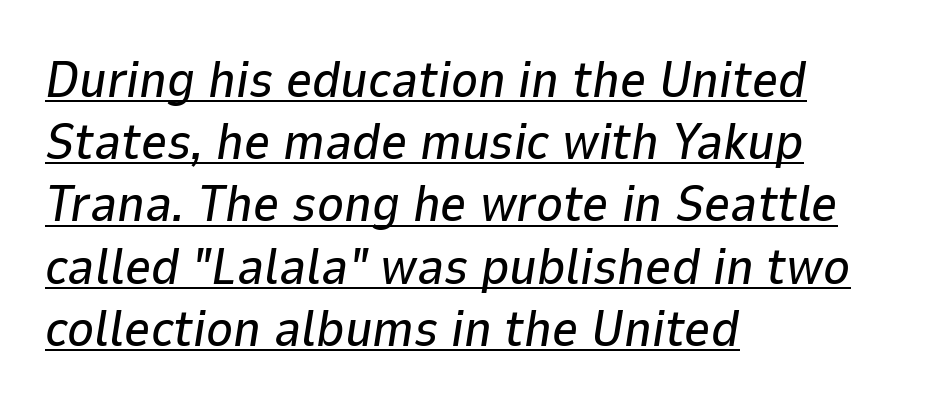
The image shows 51 px text type, italic (leaning right); set left-aligned, line spacing 1.22x, normal letter spacing, underlined; low stroke contrast and a medium x-height.
